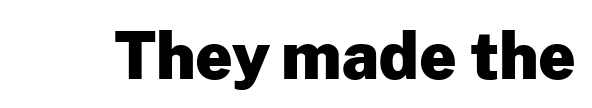
The image shows 64 px heavy sans-serif type, upright; set normal letter spacing, not underlined; low stroke contrast and a medium x-height.
